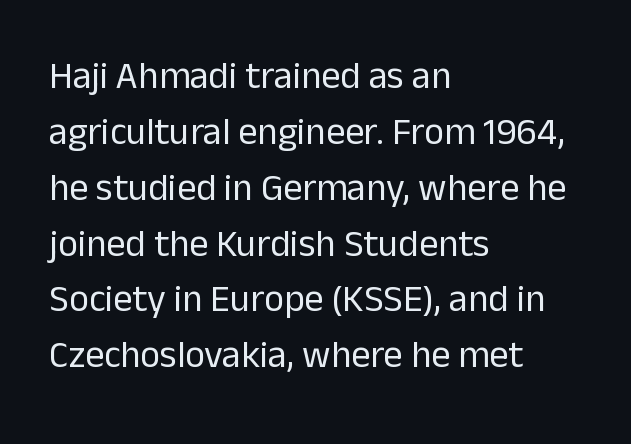
The image shows 38 px regular-weight sans-serif type, upright; set left-aligned, normal line spacing (1.47x), normal letter spacing, not underlined; low stroke contrast and a medium x-height.
